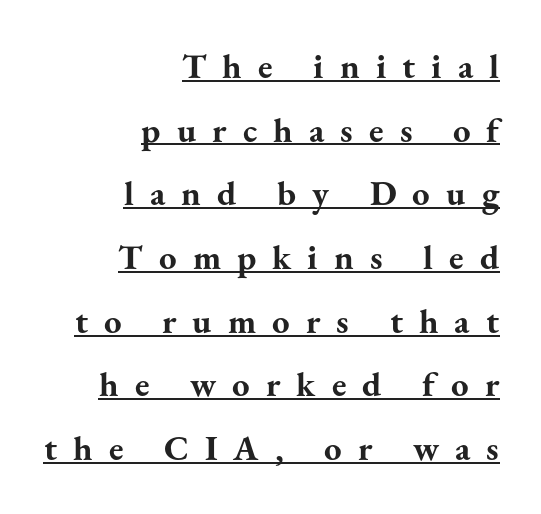
The type is letterspaced generously, with wide tracking. These lines are rendered in a variable-pitch font. The words here are underlined. The rendering uses a bold face; every stroke is thick and dark. The text block is weighted toward the right margin, trailing off unevenly leftward. Letterform terminals end in serifs throughout the passage.
